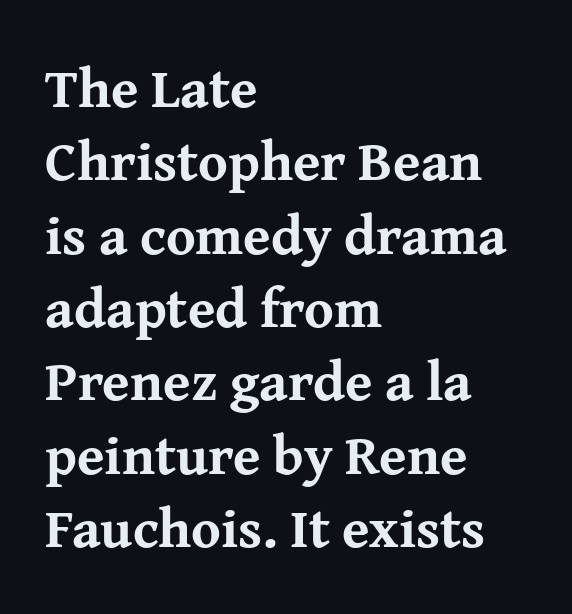
A classic flush-left, rag-right setting is used for this passage. Is this a fixed-width face? No — the glyphs have proportional, varying widths. Notice how descenders clear the ascenders below comfortably — that's standard leading. Glance below the letters and you will spot only blank space. These lines are composed in type with serifs.
